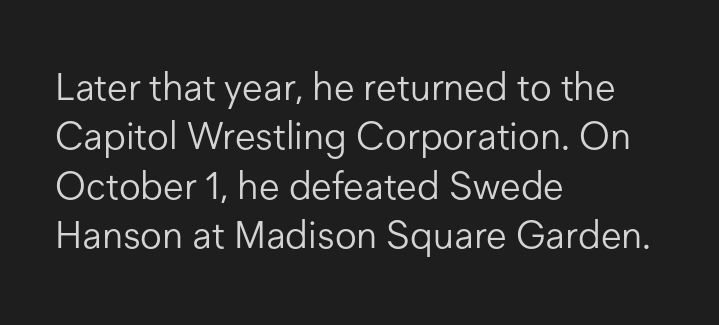
The vertical gap from one line to the next is medium. This reads as an unemphasized weight, regular at the heaviest. Is this a fixed-width face? No — the glyphs have proportional, varying widths. These lines keep a tight, regular rhythm from letter to letter. Does the type have serifs? No, each stem ends abruptly.
